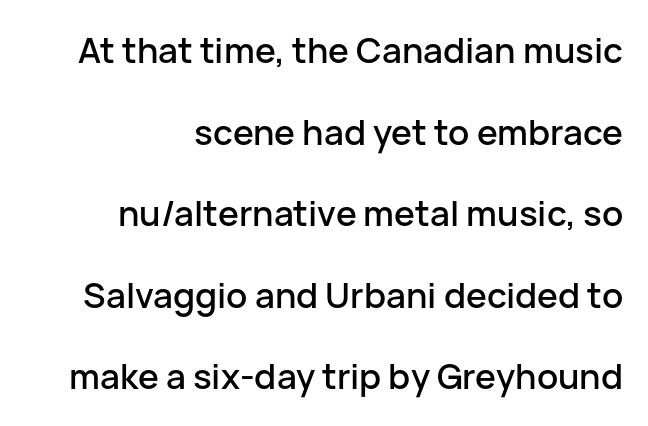
The image shows 35 px sans-serif type, upright; set right-aligned, loose line spacing (2.33x), normal letter spacing, not underlined; low stroke contrast and a medium x-height.
